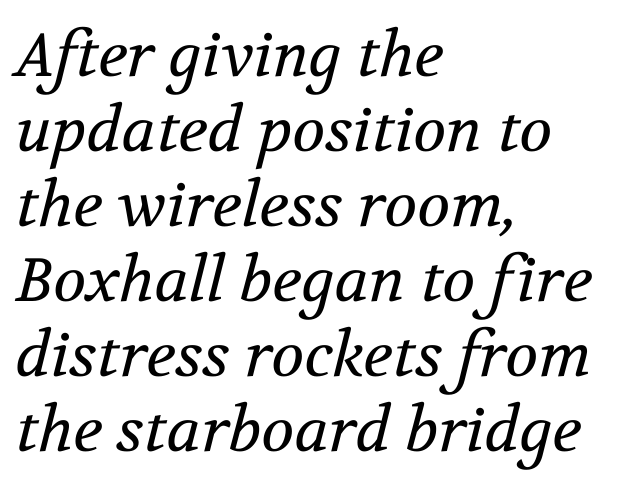
The glyphs are unaccompanied by any horizontal stroke below them. The face used here is seriffed, in the tradition of book romans. A student would call this left alignment; a typographer would say flush left, rag right. Is this a fixed-width face? No — the glyphs have proportional, varying widths.
